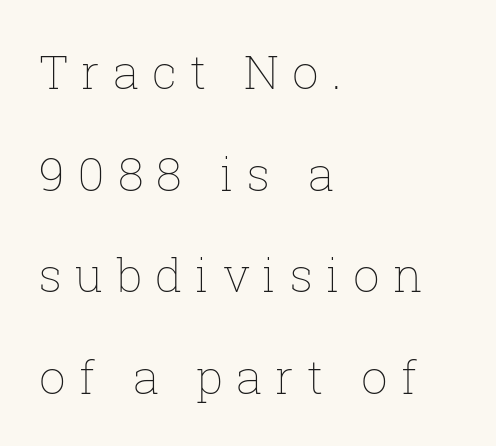
Q: Is the text bold? A: No.
Q: Is the text italic (slanted)? A: No, it is upright.
Q: Is the text underlined? A: No.
Q: How is the paragraph aligned? A: Left-aligned.
Q: Is the spacing between letters normal or unusually wide? A: Unusually wide.
Q: Is the spacing between lines tight, normal or loose? A: Loose.
Q: Width (condensed, normal, or wide)? A: Normal.
Q: Stroke contrast? A: Low.
Q: x-height? A: Medium.
Q: Monospaced? A: No.
